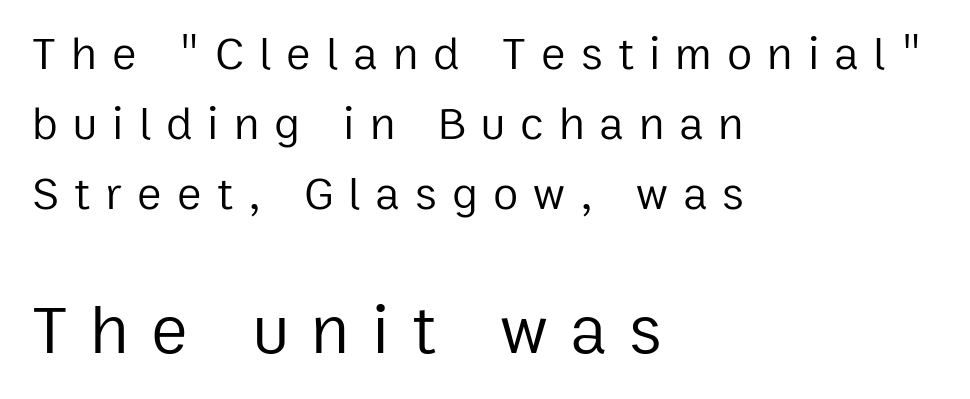
{"serif": "no", "italic": "no", "bold": "no", "weight": "regular", "width": "normal", "stroke_contrast": "low", "x_height": "medium", "monospaced": "no", "underline": "no", "align": "left", "line_spacing": "normal", "line_spacing_ratio": 1.52, "letter_spacing": "wide", "letter_spacing_em": 0.33, "larger_block": "second", "size_ratio": 1.5, "glyph_px": 69}
